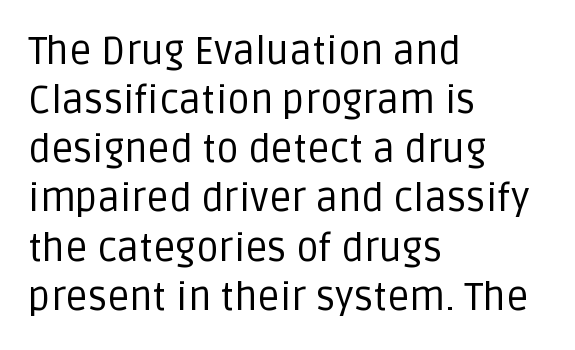
{"serif": "no", "italic": "no", "bold": "no", "weight": "regular", "width": "normal", "stroke_contrast": "low", "x_height": "large", "monospaced": "no", "underline": "no", "align": "left", "line_spacing": "normal", "line_spacing_ratio": 1.26, "letter_spacing": "normal", "letter_spacing_em": 0.0, "glyph_px": 39}
